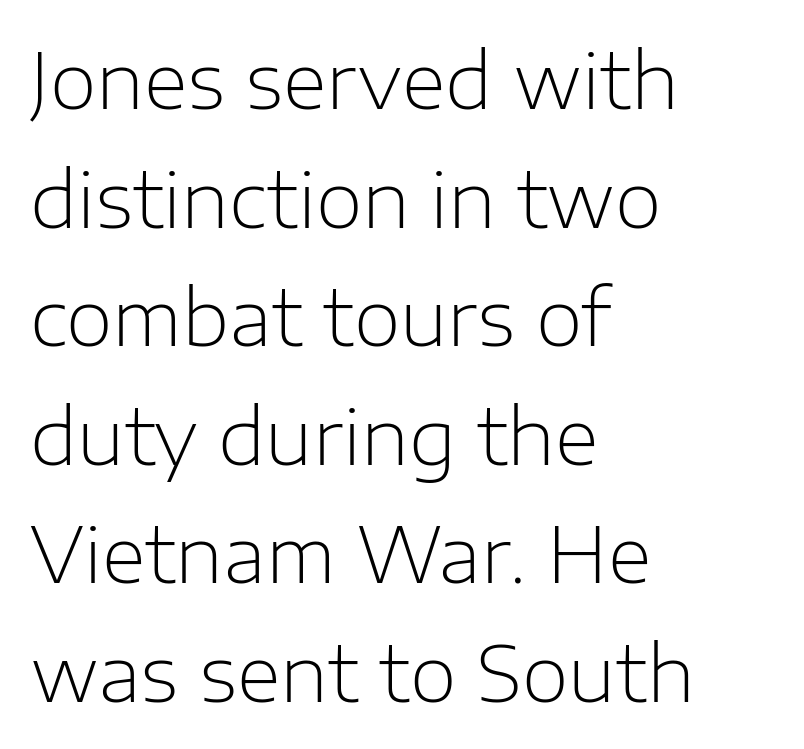
Is this a heavy cut? Hardly; it is regular or lighter. The rendering anchors every line to the left-hand side. The face used here is proportionally spaced, like ordinary book or web type. A bare baseline throughout the passage. This block has exactly the height ordinary leading produces.
